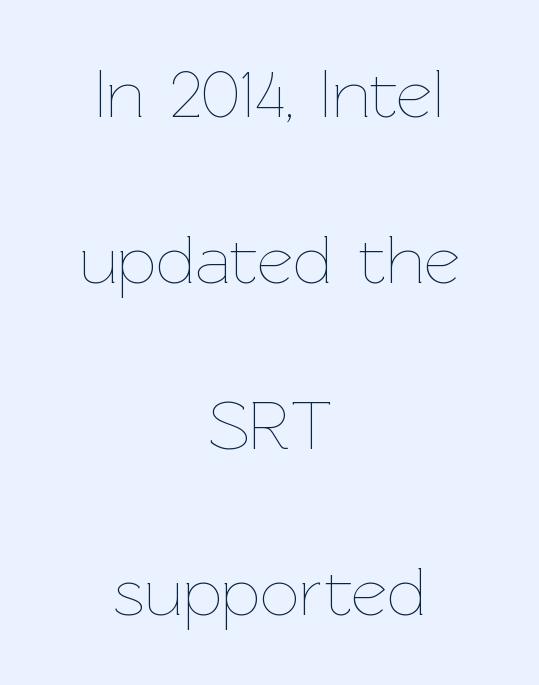
{"italic": "no", "bold": "no", "weight": "thin", "width": "normal", "stroke_contrast": "low", "x_height": "medium", "monospaced": "no", "underline": "no", "align": "center", "line_spacing": "loose", "line_spacing_ratio": 2.37, "letter_spacing": "normal", "letter_spacing_em": 0.0, "glyph_px": 70}
